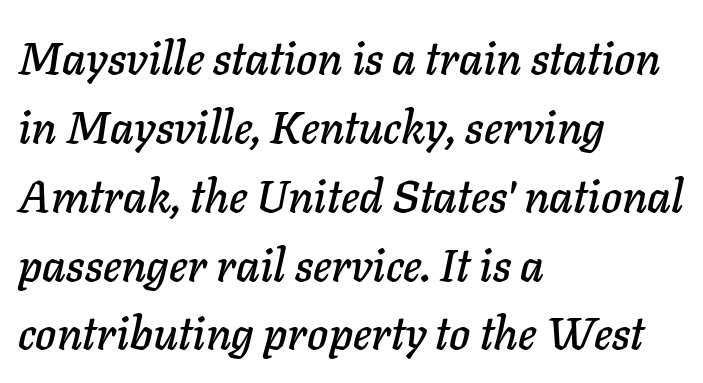
The image shows 45 px text type, italic (leaning right); set left-aligned, normal line spacing (1.53x), normal letter spacing, not underlined; low stroke contrast and a medium x-height.
